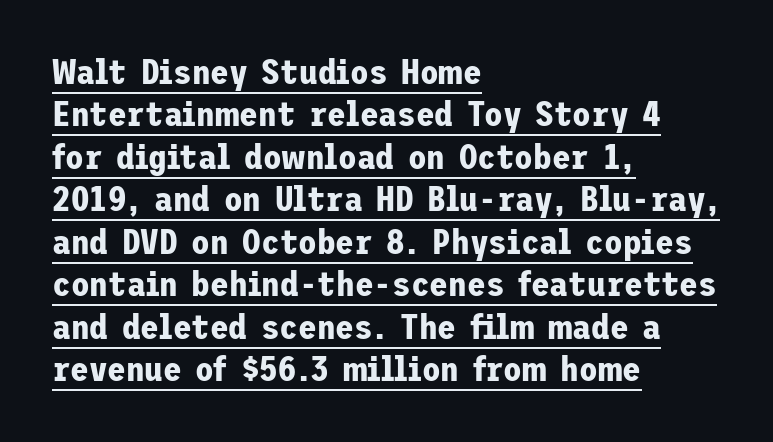
Q: Is the text bold? A: Yes.
Q: Is the text italic (slanted)? A: No, it is upright.
Q: Is the typeface a serif or a sans-serif typeface? A: Sans-serif.
Q: Is the text underlined? A: Yes.
Q: How is the paragraph aligned? A: Left-aligned.
Q: Is the spacing between letters normal or unusually wide? A: Normal.
Q: Is the spacing between lines tight, normal or loose? A: Normal.
Q: Width (condensed, normal, or wide)? A: Normal.
Q: Stroke contrast? A: Low.
Q: x-height? A: Medium.
